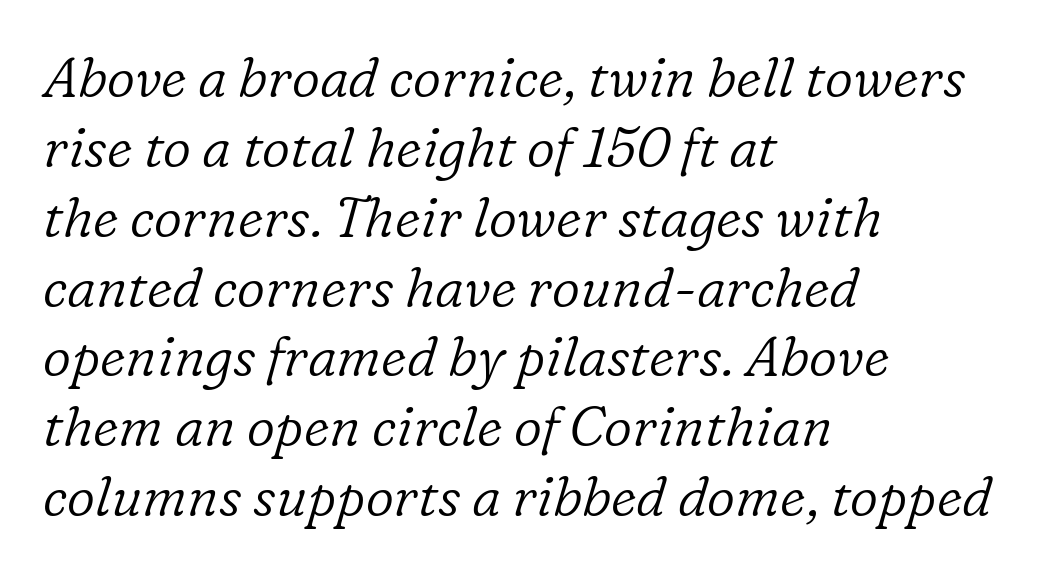
{"serif": "yes", "italic": "yes", "lean": "right", "slant_degrees": 16, "bold": "no", "weight": "light", "width": "normal", "stroke_contrast": "low", "x_height": "medium", "monospaced": "no", "underline": "no", "align": "left", "line_spacing": "normal", "line_spacing_ratio": 1.27, "letter_spacing": "normal", "letter_spacing_em": 0.0, "glyph_px": 55}
